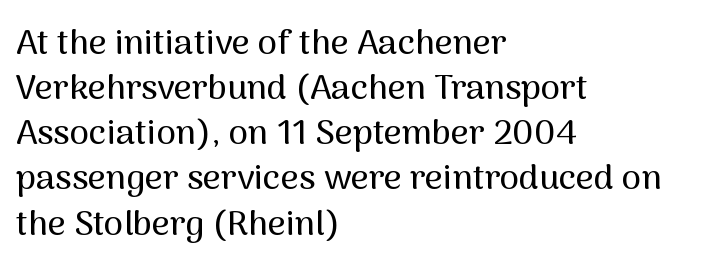
Q: Is the text italic (slanted)? A: No, it is upright.
Q: Is the typeface a serif or a sans-serif typeface? A: Sans-serif.
Q: Is the text underlined? A: No.
Q: How is the paragraph aligned? A: Left-aligned.
Q: Is the spacing between letters normal or unusually wide? A: Normal.
Q: Is the spacing between lines tight, normal or loose? A: Normal.
Q: Width (condensed, normal, or wide)? A: Normal.
Q: Stroke contrast? A: Medium.
Q: x-height? A: Medium.
Q: Monospaced? A: No.
